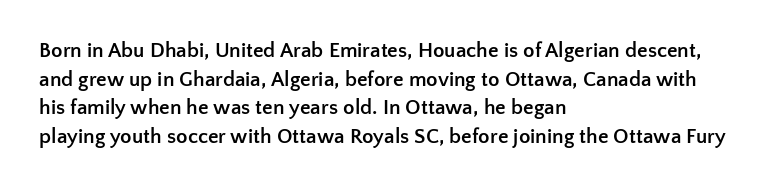
{"italic": "no", "bold": "yes", "underline": "no", "align": "left", "line_spacing": "normal", "line_spacing_ratio": 1.36, "letter_spacing": "normal", "letter_spacing_em": 0.0, "glyph_px": 21}
